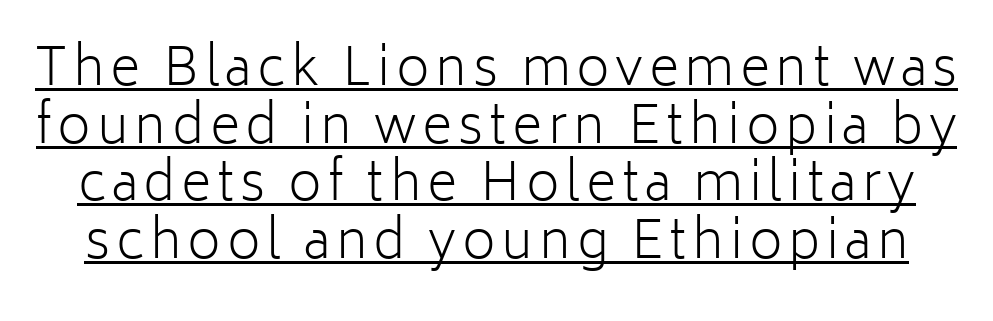
{"serif": "no", "italic": "no", "bold": "no", "weight": "light", "width": "normal", "stroke_contrast": "low", "x_height": "medium", "monospaced": "no", "underline": "yes", "line_spacing": "tight", "line_spacing_ratio": 1.11, "glyph_px": 52}
